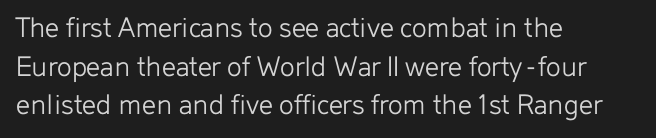
Q: Is the text bold? A: No.
Q: Is the text italic (slanted)? A: No, it is upright.
Q: Is the typeface a serif or a sans-serif typeface? A: Sans-serif.
Q: Is the text underlined? A: No.
Q: How is the paragraph aligned? A: Left-aligned.
Q: Is the spacing between letters normal or unusually wide? A: Normal.
Q: Is the spacing between lines tight, normal or loose? A: Normal.
Q: Width (condensed, normal, or wide)? A: Normal.
Q: Stroke contrast? A: Low.
Q: x-height? A: Medium.
Q: Monospaced? A: No.
